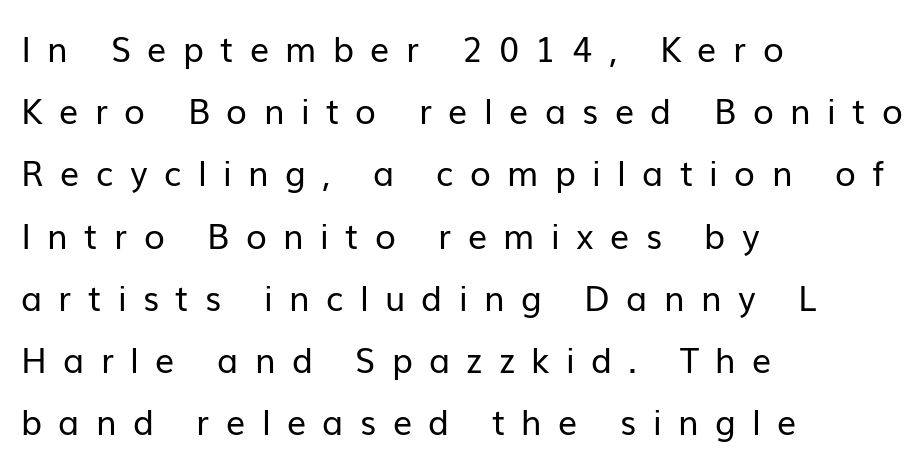
The image shows 34 px regular-weight sans-serif type, upright; set left-aligned, line spacing 1.83x, unusually wide letter spacing (+0.48 em), not underlined; low stroke contrast and a medium x-height.
